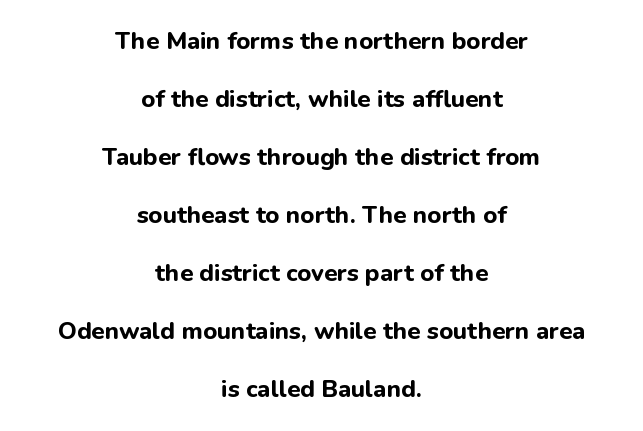
{"italic": "no", "bold": "yes", "underline": "no", "align": "center", "line_spacing": "loose", "line_spacing_ratio": 2.42, "letter_spacing": "normal", "letter_spacing_em": 0.0, "glyph_px": 24}
